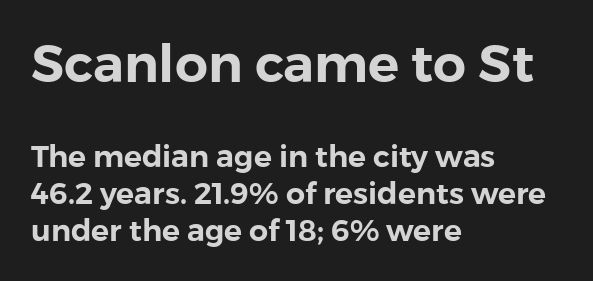
Q: Is the text italic (slanted)? A: No, it is upright.
Q: Is the typeface a serif or a sans-serif typeface? A: Sans-serif.
Q: Is the text underlined? A: No.
Q: How is the paragraph aligned? A: Left-aligned.
Q: Is the spacing between letters normal or unusually wide? A: Normal.
Q: Which block of text is set in a larger size, the first (top) or the second (bottom)? A: The first (top) one.
Q: Width (condensed, normal, or wide)? A: Normal.
Q: x-height? A: Medium.
Q: Monospaced? A: No.
